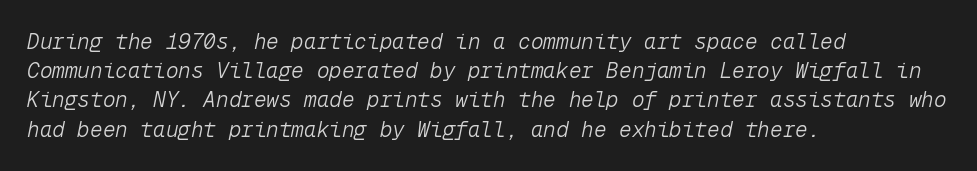
The glyphs are unaccompanied by any horizontal stroke below them. This sample uses plain, unmodified letter spacing. Italic? Definitely — the glyphs are oblique. Bold? No — there's no thickening of the strokes. If you drew a ruler down the left edge, every line would touch it.
